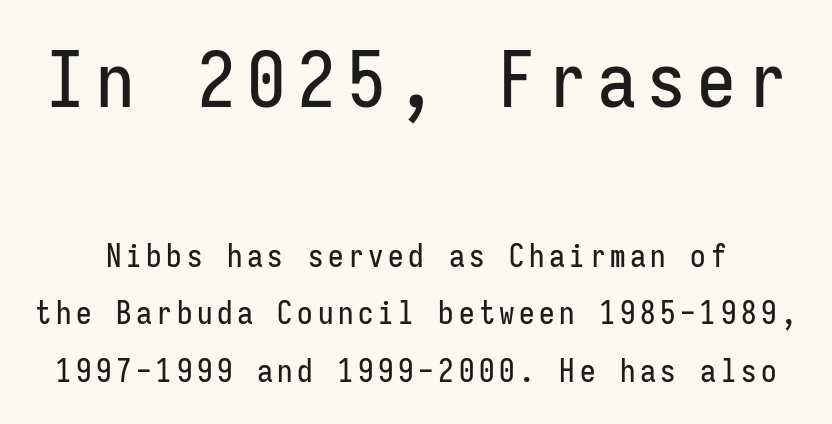
Every character here occupies the same horizontal width, giving the sample a typewriter-like rhythm. Words float on clear page, feet unadorned. Serifs: no, the terminals of the letterforms are clean. Size contrast runs from large at the top to small at the bottom. Vertical strokes here are truly vertical.
